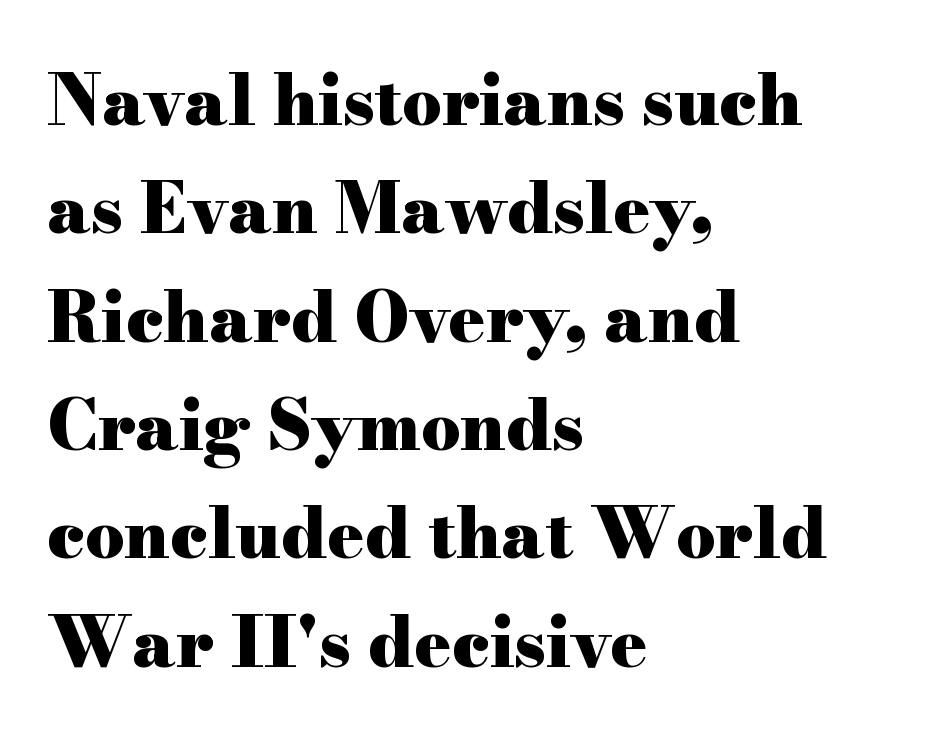
{"serif": "yes", "italic": "no", "bold": "yes", "weight": "heavy", "width": "wide", "stroke_contrast": "high", "x_height": "small", "monospaced": "no", "underline": "no", "align": "left", "line_spacing": "normal", "line_spacing_ratio": 1.57, "letter_spacing": "normal", "letter_spacing_em": 0.0, "glyph_px": 69}
